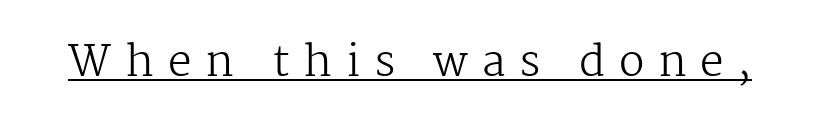
Spacing verdict: proportional, widths tailored to each character. Unlike a clean sans, this face finishes its strokes with serifs. The face looks like a standard text weight, possibly lighter. The horizontal fit of the characters is loose and conspicuously gappy. Has an underline been added? It has. A typesetter would mark this as roman, not italic.
